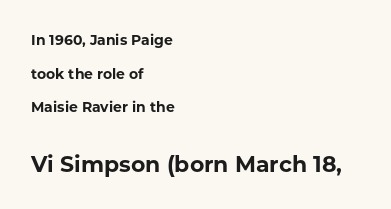
The image shows 22 px bold type, upright; set left-aligned, loose line spacing (2.41x), normal letter spacing, not underlined; the second (bottom) block is 1.57x larger.
